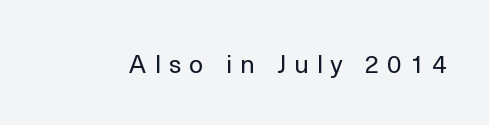
The image shows 25 px text type, upright; set unusually wide letter spacing (+0.33 em), not underlined.
